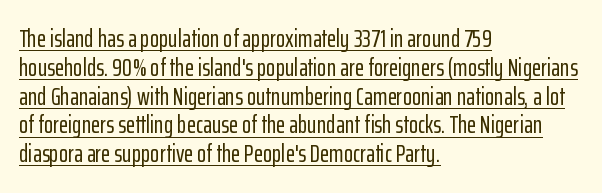
Q: Is the text italic (slanted)? A: No, it is upright.
Q: Is the text underlined? A: Yes.
Q: How is the paragraph aligned? A: Left-aligned.
Q: Is the spacing between letters normal or unusually wide? A: Normal.
